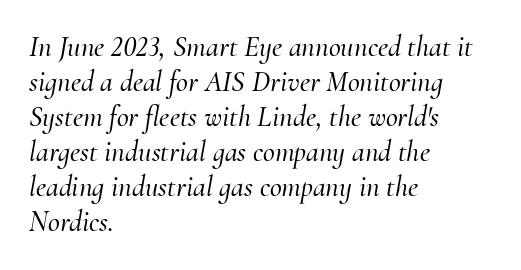
The image shows 29 px serif type, italic (leaning right); set left-aligned, line spacing 1.21x, normal letter spacing, not underlined; medium stroke contrast and a small x-height.
